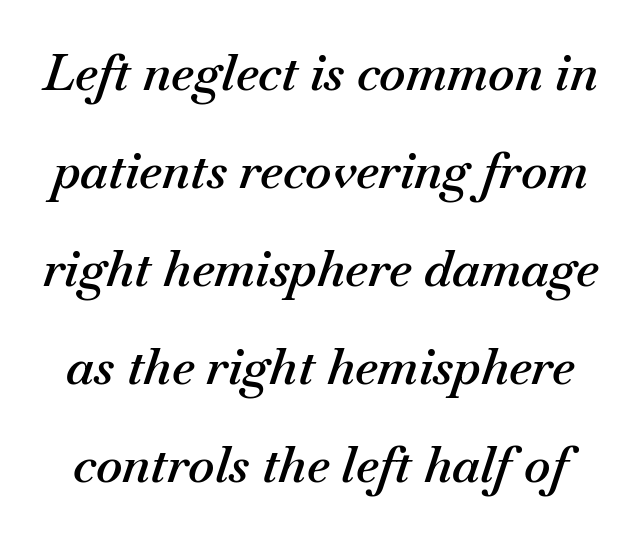
Q: Is the text bold? A: Semi-bold.
Q: Is the text italic (slanted)? A: Yes, it leans right by about 18 degrees.
Q: Is the text underlined? A: No.
Q: Is the spacing between letters normal or unusually wide? A: Normal.
Q: Is the spacing between lines tight, normal or loose? A: Loose.
Q: Width (condensed, normal, or wide)? A: Normal.
Q: Stroke contrast? A: Medium.
Q: x-height? A: Small.
Q: Monospaced? A: No.
